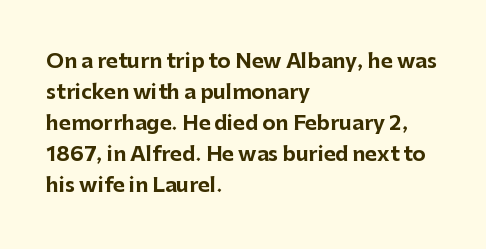
Q: Is the text bold? A: Yes.
Q: Is the text italic (slanted)? A: No, it is upright.
Q: Is the text underlined? A: No.
Q: How is the paragraph aligned? A: Left-aligned.
Q: Is the spacing between letters normal or unusually wide? A: Normal.
Q: Is the spacing between lines tight, normal or loose? A: Normal.
